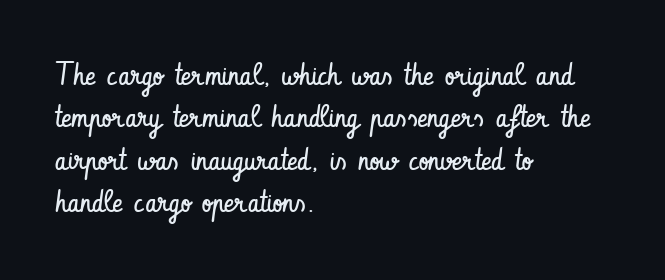
The image shows 31 px regular-weight, condensed sans-serif type, upright; set left-aligned, normal line spacing (1.37x), normal letter spacing, not underlined; low stroke contrast and a small x-height.
